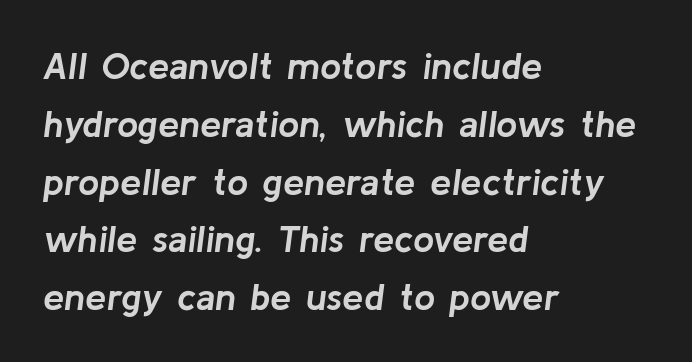
{"italic": "yes", "lean": "right", "slant_degrees": 8, "bold": "yes", "weight": "semibold", "width": "normal", "stroke_contrast": "low", "x_height": "medium", "monospaced": "no", "underline": "no", "align": "left", "line_spacing": "normal", "line_spacing_ratio": 1.52, "letter_spacing": "normal", "letter_spacing_em": 0.0, "glyph_px": 38}
